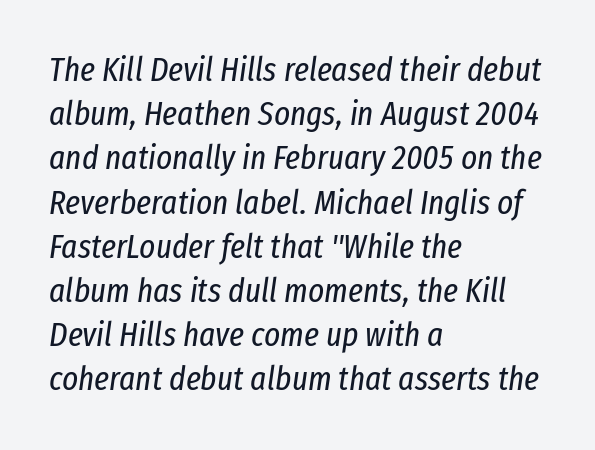
Q: Is the text bold? A: No.
Q: Is the text italic (slanted)? A: Yes, it leans right by about 8 degrees.
Q: Is the text underlined? A: No.
Q: How is the paragraph aligned? A: Left-aligned.
Q: Is the spacing between letters normal or unusually wide? A: Normal.
Q: Is the spacing between lines tight, normal or loose? A: Normal.
Q: Width (condensed, normal, or wide)? A: Condensed.
Q: Stroke contrast? A: Low.
Q: x-height? A: Medium.
Q: Monospaced? A: No.
